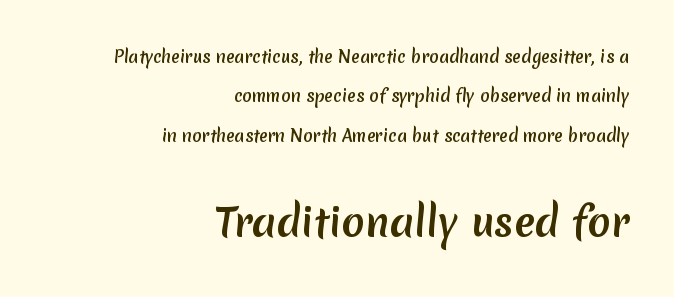
Does the type have serifs? No, each stem ends abruptly. Here the second block reads like a headline and the first like body copy. You could not count columns in this text — the font is proportionally spaced. Regarding leading, the lines here are spaced well apart. Has an underline been added? It has not.
